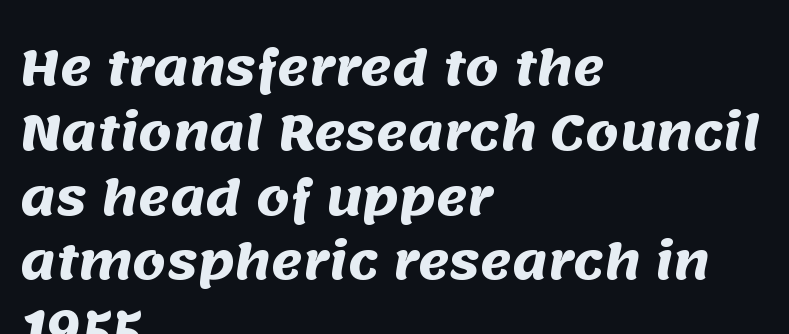
Thick stems and heavy bowls — unmistakably bold. The passage shown is typed in a proportional face where columns would drift. Unmarked baselines from the first word to the last. Does the type have serifs? No, each stem ends abruptly.
